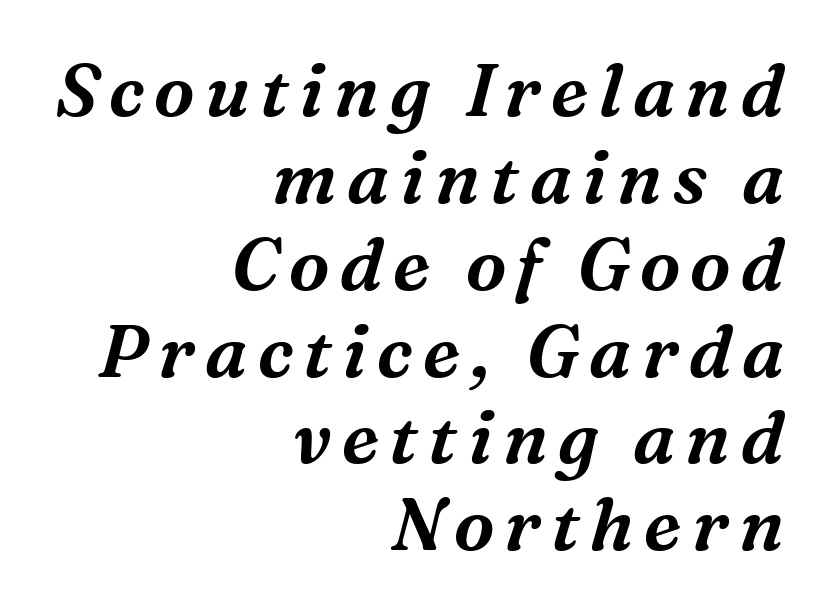
The image shows 73 px serif type, italic (leaning right); set right-aligned, line spacing 1.19x, not underlined; medium stroke contrast and a medium x-height.
